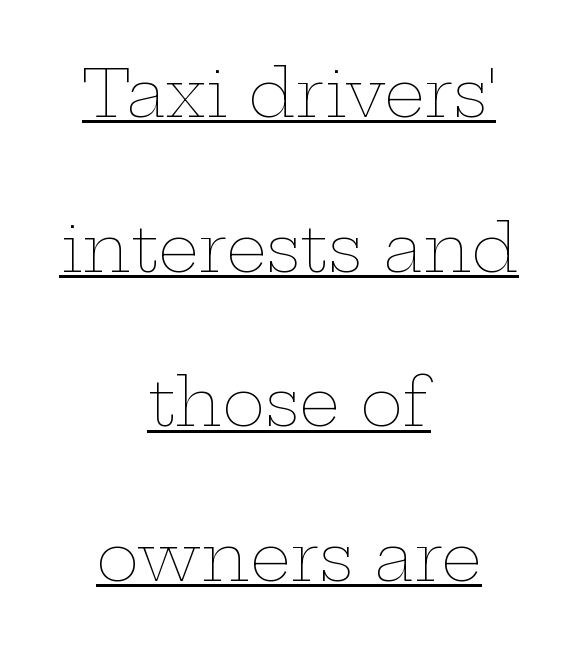
Letters have the restrained weight of plain body copy at most. Students, observe: this is what heavily led, spacious text looks like. Vertical strokes here are truly vertical. The face used here is proportionally spaced, like ordinary book or web type. Words appear dense and cohesive because spacing is normal.
